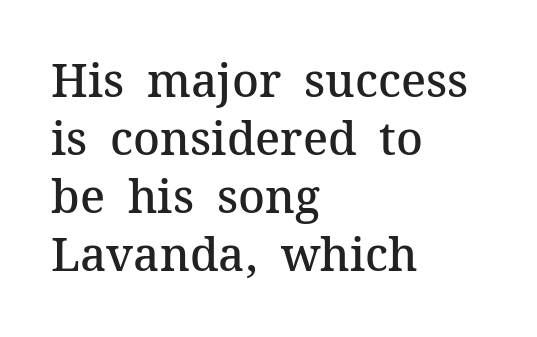
Compared with an ordinary text face, these strokes are moderately heavier — a semibold. Descenders are the only things crossing below the line. This sample uses a serif face. Think of a printed novel: that variable character pitch is what you see here.
